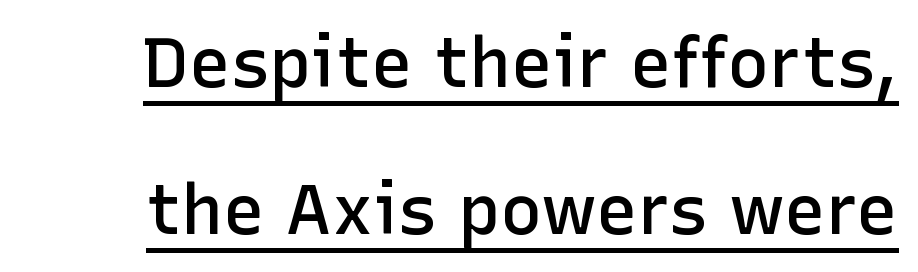
Is there much room between lines? Yes — plenty of vertical air separates them. Character widths vary here, with narrow letters taking less room than wide ones. Honestly, the underline is the first thing you notice here. Look at the tracking — it's just the regular setting, nothing added. Font category for this specimen: sans-serif.
